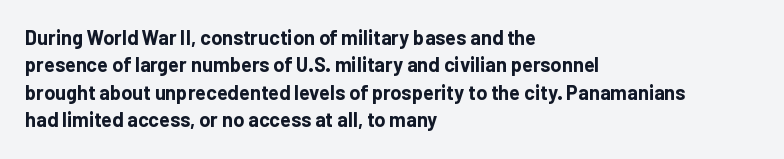
Q: Is the text bold? A: Yes.
Q: Is the text italic (slanted)? A: No, it is upright.
Q: Is the text underlined? A: No.
Q: How is the paragraph aligned? A: Left-aligned.
Q: Is the spacing between letters normal or unusually wide? A: Normal.
Q: Is the spacing between lines tight, normal or loose? A: Normal.
